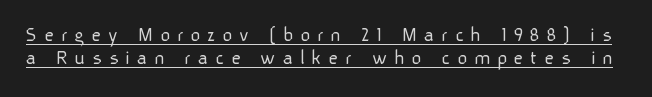
{"italic": "no", "bold": "no", "underline": "yes", "line_spacing": "tight", "line_spacing_ratio": 1.11, "letter_spacing": "wide", "letter_spacing_em": 0.33, "glyph_px": 21}
